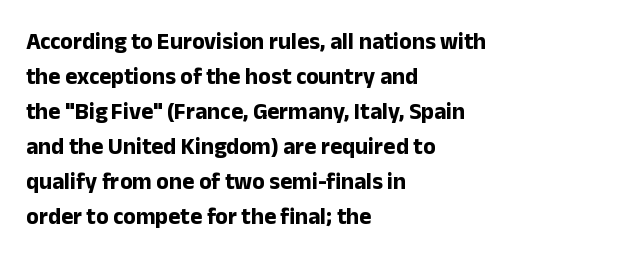
A normal amount of white space separates one row of letters from the next. The lines in this sample share a left origin and differ only in where they stop. Characters follow at the spacing the type designer built in. In terms of weight, the rendering is a true, heavy bold.
